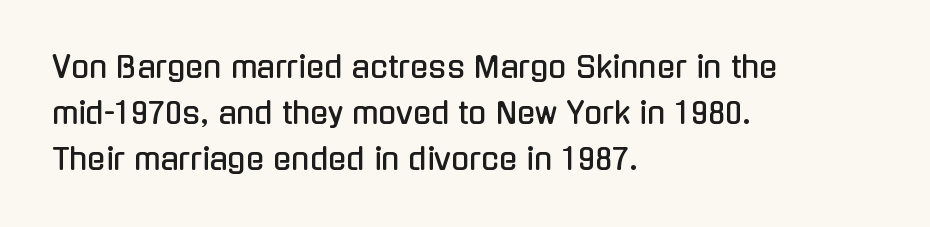
{"serif": "no", "italic": "no", "width": "condensed", "stroke_contrast": "low", "x_height": "medium", "monospaced": "no", "underline": "no", "align": "left", "line_spacing": "normal", "line_spacing_ratio": 1.53, "letter_spacing": "normal", "letter_spacing_em": 0.0, "glyph_px": 30}
